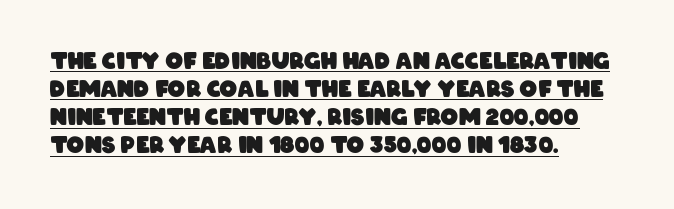
{"bold": "yes", "underline": "yes", "align": "left", "line_spacing": "normal", "line_spacing_ratio": 1.28, "letter_spacing": "normal", "letter_spacing_em": 0.0, "glyph_px": 22}
